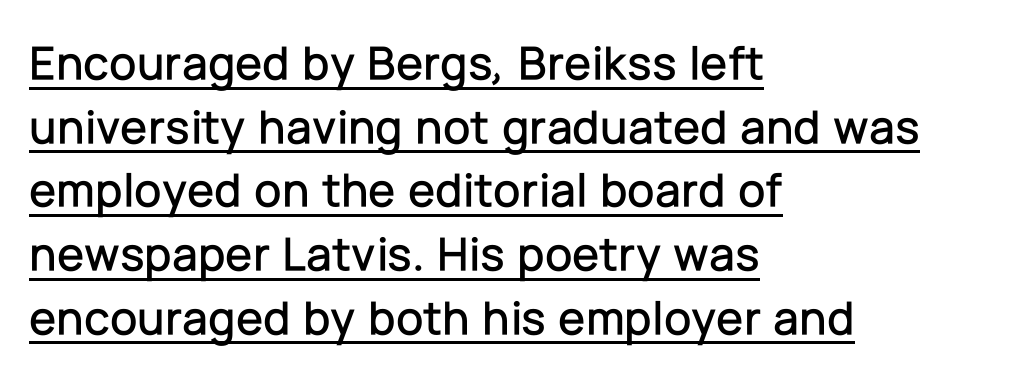
{"serif": "no", "italic": "no", "width": "normal", "stroke_contrast": "low", "x_height": "medium", "monospaced": "no", "underline": "yes", "align": "left", "line_spacing": "normal", "line_spacing_ratio": 1.3, "letter_spacing": "normal", "letter_spacing_em": 0.0, "glyph_px": 49}
